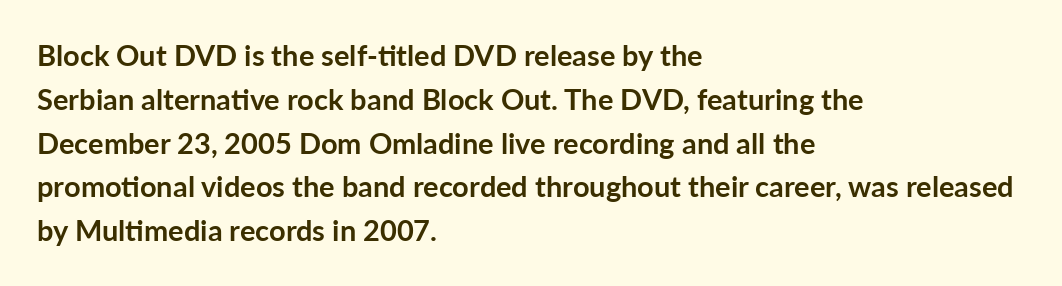
Q: Is the text bold? A: Yes.
Q: Is the text italic (slanted)? A: No, it is upright.
Q: Is the typeface a serif or a sans-serif typeface? A: Sans-serif.
Q: Is the text underlined? A: No.
Q: How is the paragraph aligned? A: Left-aligned.
Q: Is the spacing between letters normal or unusually wide? A: Normal.
Q: Is the spacing between lines tight, normal or loose? A: Normal.
Q: Width (condensed, normal, or wide)? A: Normal.
Q: Stroke contrast? A: Low.
Q: x-height? A: Medium.
Q: Monospaced? A: No.
